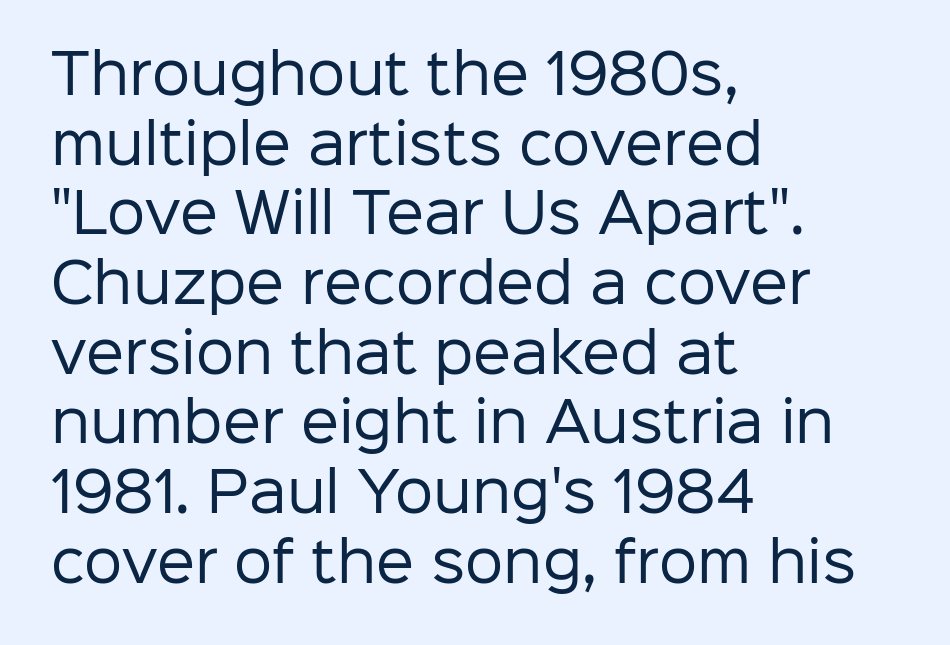
The image shows 54 px regular-weight sans-serif type, upright; set left-aligned, normal line spacing (1.29x), normal letter spacing, not underlined; low stroke contrast and a medium x-height.
